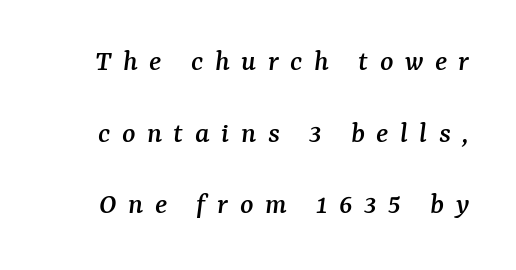
{"serif": "yes", "italic": "yes", "lean": "right", "slant_degrees": 7, "width": "normal", "stroke_contrast": "medium", "x_height": "medium", "monospaced": "no", "underline": "no", "line_spacing": "loose", "line_spacing_ratio": 2.31, "letter_spacing": "wide", "letter_spacing_em": 0.37, "glyph_px": 31}
